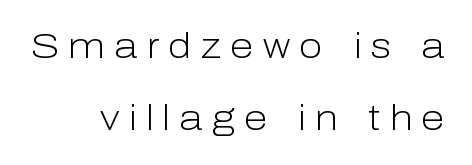
The setting favours the right margin, as signatures and pull-quotes sometimes do. Varying glyph widths throughout — classic text-font behaviour. Is the type heavy? It reads as light-to-regular instead. Ordinary non-slanted type is in use. Rows of type keep a wide berth in the vertical direction. Does extra space separate the letters? Yes, quite a lot of it.
